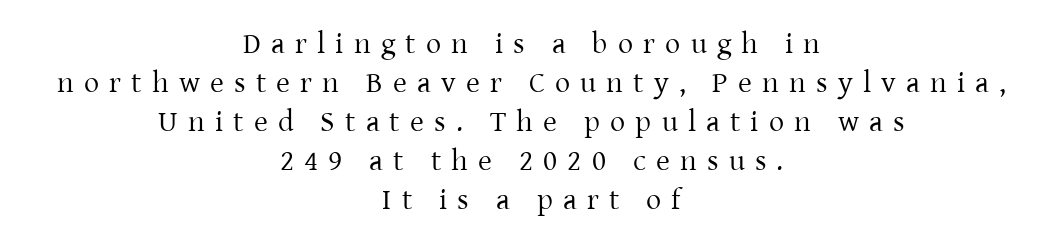
Q: Is the text bold? A: No.
Q: Is the text italic (slanted)? A: No, it is upright.
Q: Is the typeface a serif or a sans-serif typeface? A: Serif.
Q: Is the text underlined? A: No.
Q: How is the paragraph aligned? A: Centered.
Q: Is the spacing between letters normal or unusually wide? A: Unusually wide.
Q: Is the spacing between lines tight, normal or loose? A: Normal.
Q: Width (condensed, normal, or wide)? A: Normal.
Q: Stroke contrast? A: Low.
Q: x-height? A: Medium.
Q: Monospaced? A: No.
